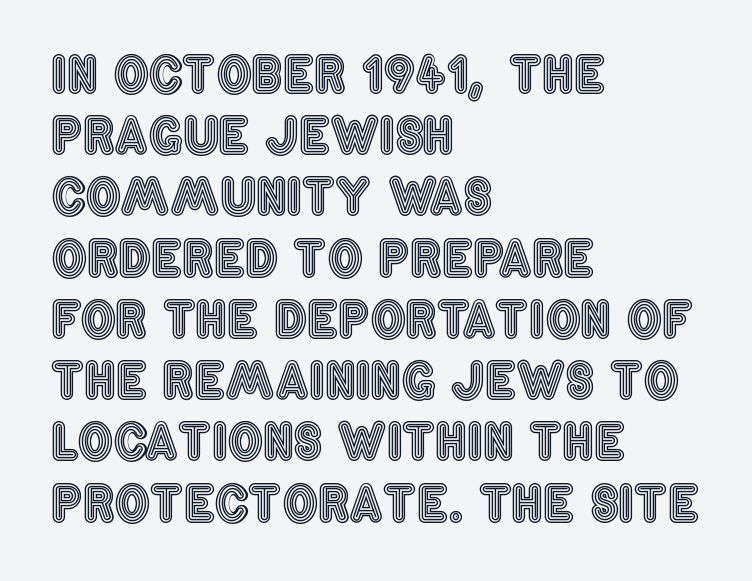
If you measured baseline to baseline, you'd find a middling distance. Nope, not italic — everything's standing straight. One-word summary of the alignment: left. Glance below the letters and you will spot only blank space.
